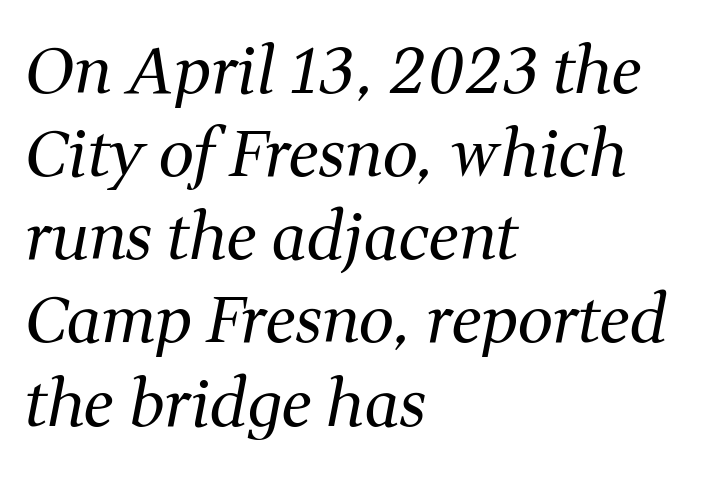
{"serif": "yes", "italic": "yes", "lean": "right", "slant_degrees": 11, "bold": "no", "weight": "regular", "width": "normal", "stroke_contrast": "medium", "x_height": "medium", "monospaced": "no", "underline": "no", "align": "left", "line_spacing": "normal", "line_spacing_ratio": 1.32, "letter_spacing": "normal", "letter_spacing_em": 0.0, "glyph_px": 63}
